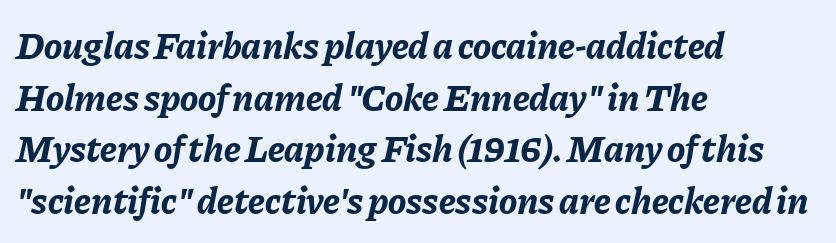
Tall strokes in this sample are angled rather than plumb. Underline: absent. Vertical spacing — default. Summary of weight: heavy, a full bold. Each word holds together tightly as a unit, with standard inter-letter gaps. Note the varied advance widths — an 'i' is clearly narrower than an 'm'.
